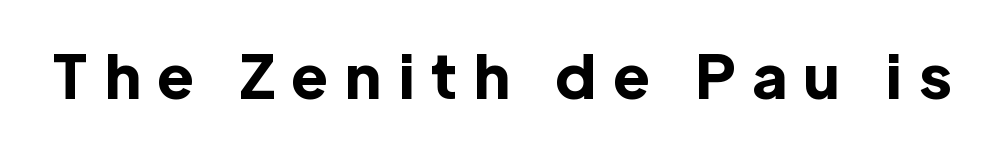
How are the letters spaced? Widely, with obvious added tracking. Font category for this specimen: sans-serif. The letters advance in unequal steps, a hallmark of proportional type. Rule under the text: the space is simply empty.
